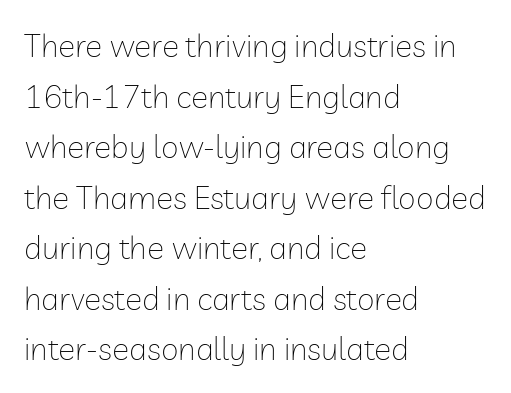
Think of a printed novel: that variable character pitch is what you see here. Leftover space on each line is placed entirely after the last word. On a weight scale, this lands at 450 or below. The space beneath each line is pristine and unruled.
